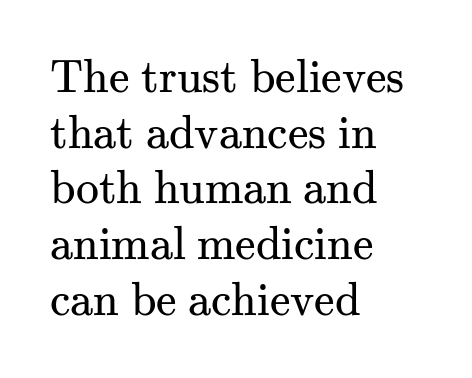
Q: Is the text bold? A: No.
Q: Is the text italic (slanted)? A: No, it is upright.
Q: Is the typeface a serif or a sans-serif typeface? A: Serif.
Q: Is the text underlined? A: No.
Q: How is the paragraph aligned? A: Left-aligned.
Q: Is the spacing between letters normal or unusually wide? A: Normal.
Q: Width (condensed, normal, or wide)? A: Normal.
Q: Stroke contrast? A: Medium.
Q: x-height? A: Small.
Q: Monospaced? A: No.
